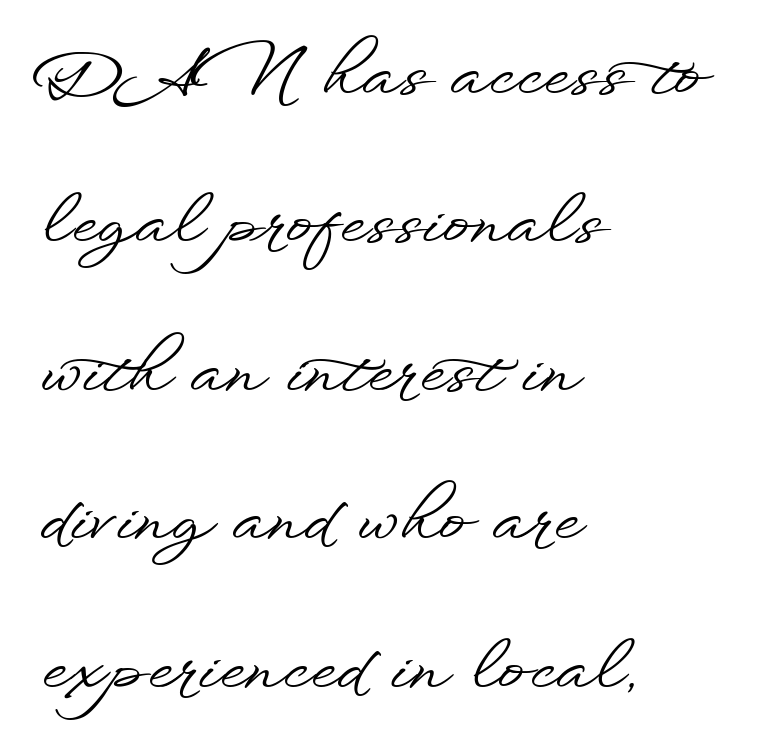
Q: Is the text italic (slanted)? A: Yes.
Q: Is the typeface a serif or a sans-serif typeface? A: Sans-serif.
Q: Is the text underlined? A: No.
Q: How is the paragraph aligned? A: Left-aligned.
Q: Is the spacing between letters normal or unusually wide? A: Normal.
Q: Is the spacing between lines tight, normal or loose? A: Loose.
Q: Width (condensed, normal, or wide)? A: Wide.
Q: Stroke contrast? A: Low.
Q: x-height? A: Small.
Q: Monospaced? A: No.
